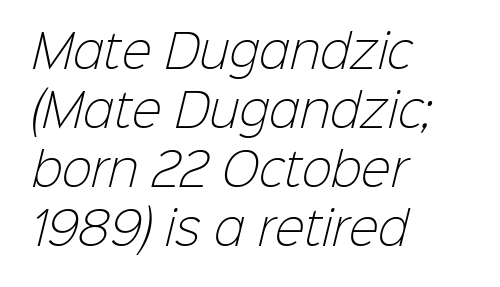
Caption: standard tracking, unaltered. Rows of type keep a routine distance in the vertical direction. A light-to-regular cut is what we see here. Casual observation: everything's shoved over to the left.
